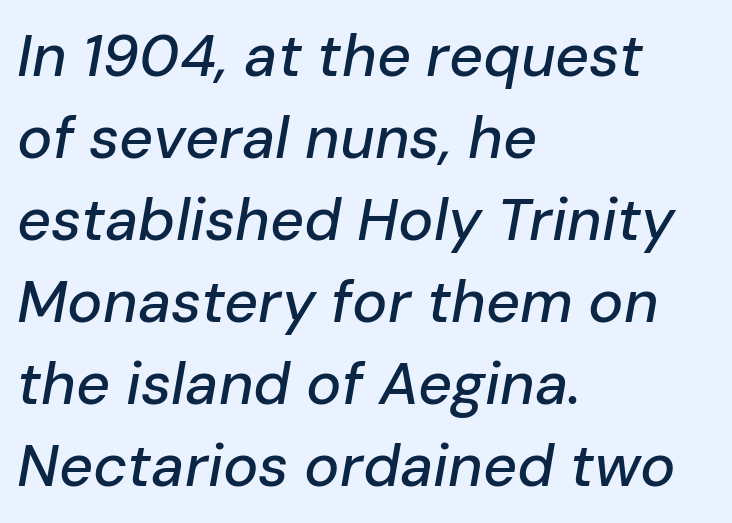
{"italic": "yes", "lean": "right", "slant_degrees": 10, "width": "normal", "stroke_contrast": "low", "x_height": "medium", "monospaced": "no", "underline": "no", "align": "left", "line_spacing": "normal", "line_spacing_ratio": 1.39, "letter_spacing": "normal", "letter_spacing_em": 0.0, "glyph_px": 59}
